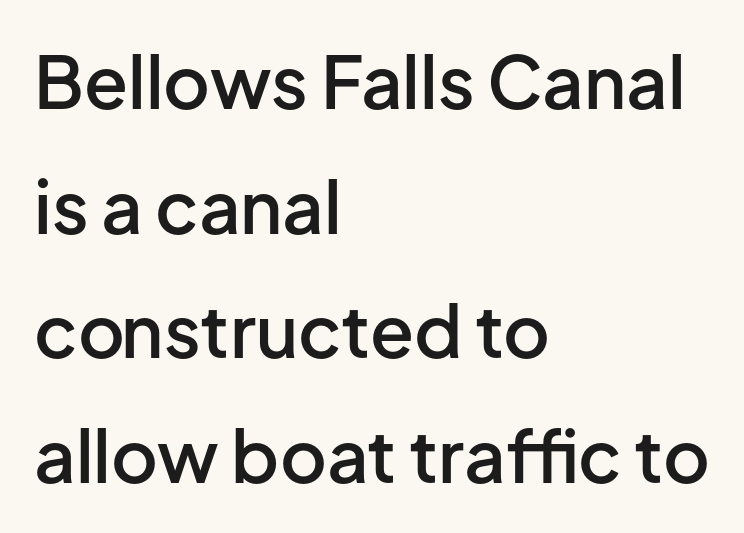
The image shows 72 px semibold sans-serif type, upright; set left-aligned, line spacing 1.73x, normal letter spacing, not underlined; low stroke contrast and a medium x-height.
